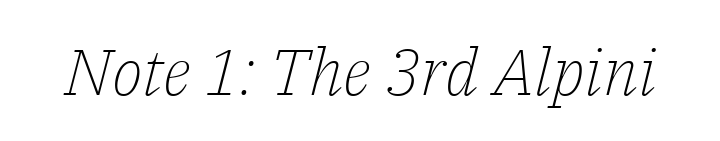
The space beneath each line is pristine and unruled. The font's italic variant was chosen for this text. Honestly, the letter spacing is just normal — you wouldn't notice it. Heft: none added — not bold.
